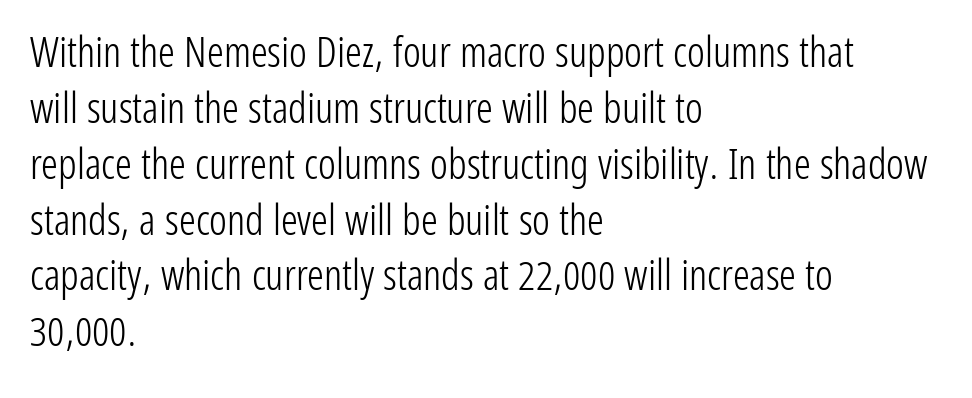
Q: Is the text bold? A: No.
Q: Is the text italic (slanted)? A: No, it is upright.
Q: Is the typeface a serif or a sans-serif typeface? A: Sans-serif.
Q: Is the text underlined? A: No.
Q: How is the paragraph aligned? A: Left-aligned.
Q: Is the spacing between letters normal or unusually wide? A: Normal.
Q: Is the spacing between lines tight, normal or loose? A: Normal.
Q: Width (condensed, normal, or wide)? A: Condensed.
Q: Stroke contrast? A: Low.
Q: x-height? A: Medium.
Q: Monospaced? A: No.
